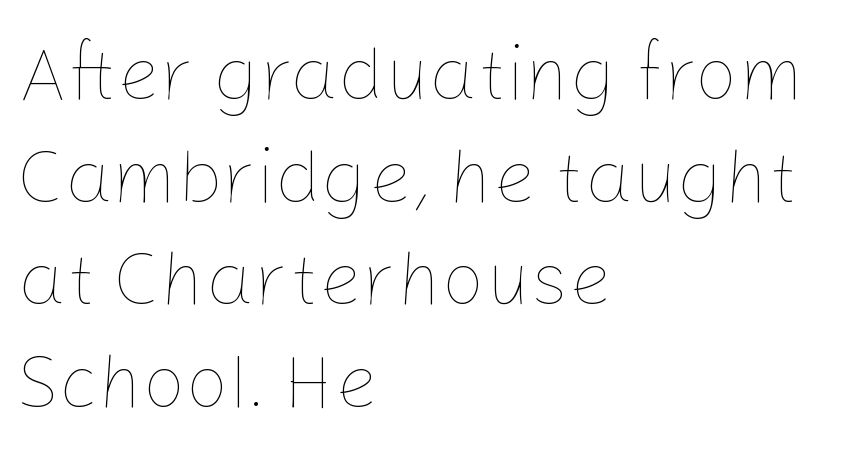
{"italic": "no", "bold": "no", "weight": "thin", "width": "normal", "stroke_contrast": "low", "x_height": "medium", "monospaced": "no", "underline": "no", "align": "left", "line_spacing": "normal", "line_spacing_ratio": 1.35, "letter_spacing": "normal", "letter_spacing_em": 0.0, "glyph_px": 76}
